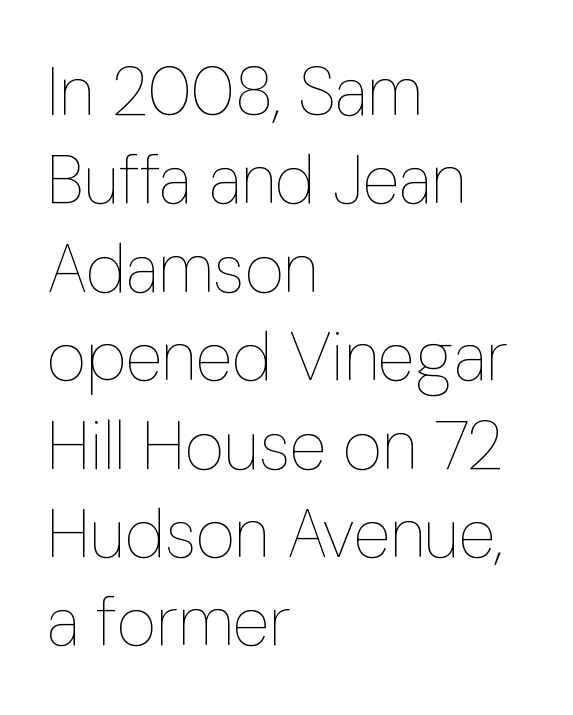
Q: Is the text bold? A: No.
Q: Is the text italic (slanted)? A: No, it is upright.
Q: Is the text underlined? A: No.
Q: How is the paragraph aligned? A: Left-aligned.
Q: Is the spacing between letters normal or unusually wide? A: Normal.
Q: Is the spacing between lines tight, normal or loose? A: Normal.
Q: Width (condensed, normal, or wide)? A: Condensed.
Q: Stroke contrast? A: Low.
Q: x-height? A: Medium.
Q: Monospaced? A: No.
